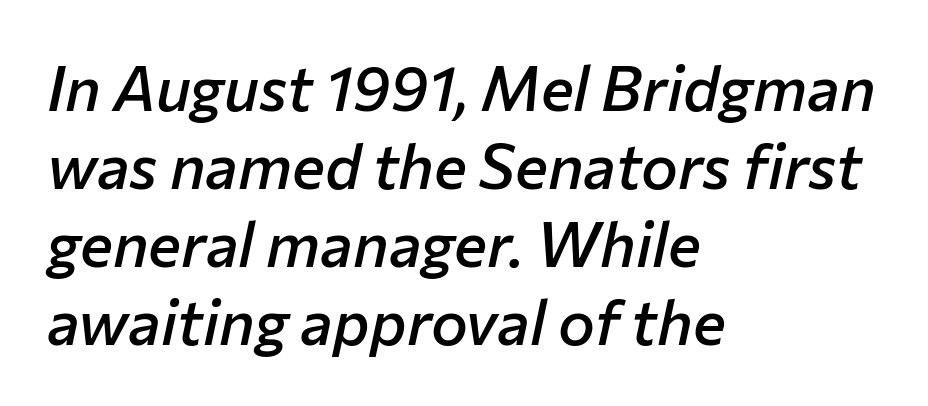
The image shows 62 px semibold type, italic (leaning right); set left-aligned, normal line spacing (1.26x), normal letter spacing, not underlined; low stroke contrast and a medium x-height.
